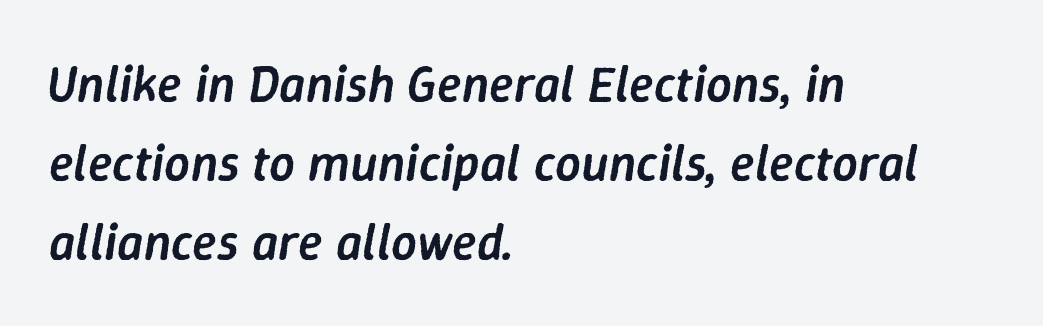
The image shows 51 px semibold type, italic (leaning right); set left-aligned, normal line spacing (1.55x), normal letter spacing, not underlined; low stroke contrast and a medium x-height.
